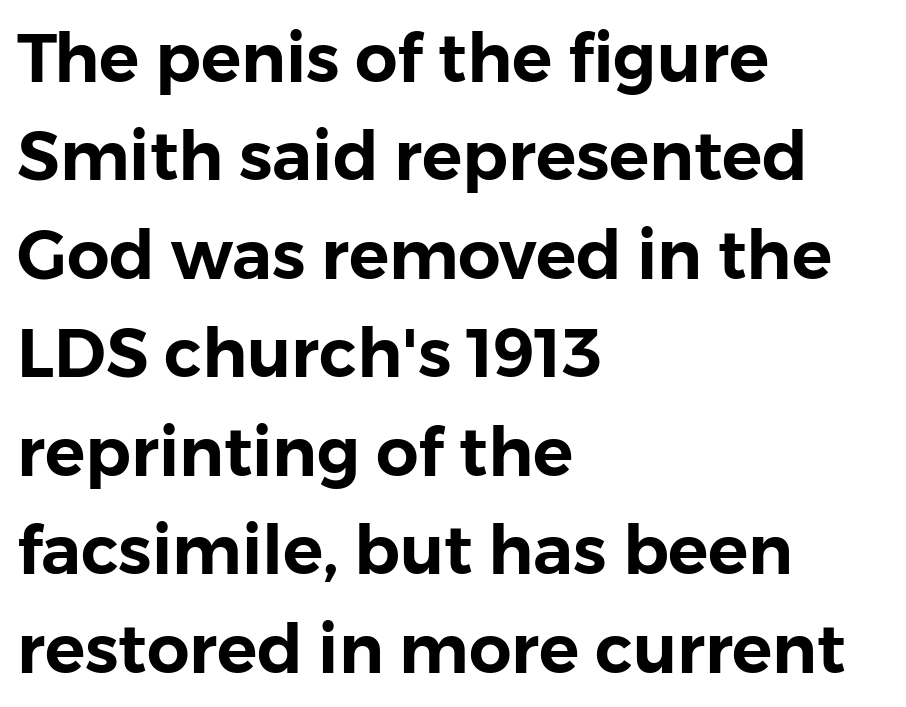
The lettering stays uniformly vertical, giving the passage a roman look. No extra tracking has been applied to these lines. The paragraph shown leans on its left margin. The passage shown is typeset with a sans-serif family. The designer left line spacing at the default.
